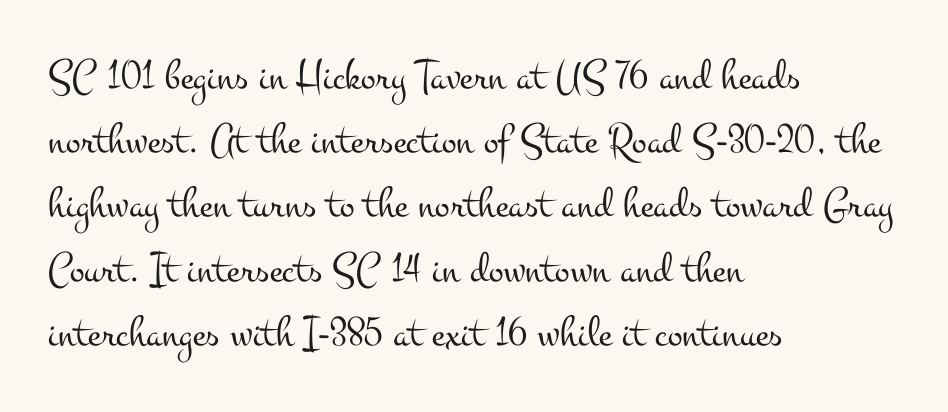
Q: Is the text bold? A: No.
Q: Is the text italic (slanted)? A: Yes.
Q: Is the text underlined? A: No.
Q: How is the paragraph aligned? A: Left-aligned.
Q: Is the spacing between letters normal or unusually wide? A: Normal.
Q: Is the spacing between lines tight, normal or loose? A: Normal.
Q: Width (condensed, normal, or wide)? A: Wide.
Q: Stroke contrast? A: Medium.
Q: x-height? A: Small.
Q: Monospaced? A: No.
